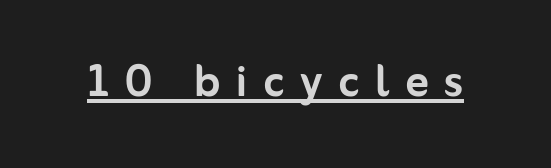
Check where the strokes stop: nothing finishes them off — pure sans. The letters stand upright; this is a roman face. Proportional: the letters do not fall into vertical columns. Glyph-to-glyph distance is far greater than everyday printed text. Like a heading marked for emphasis, these lines bear an underscore.
